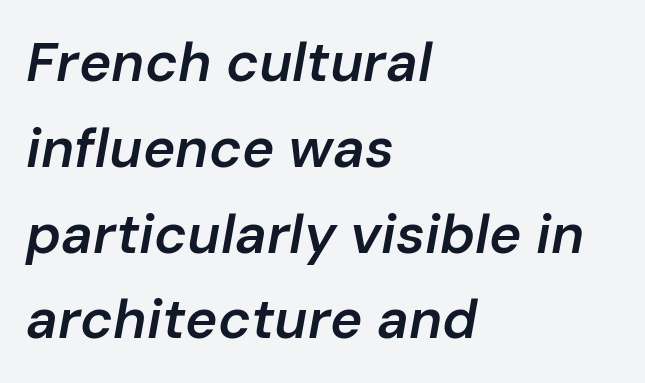
The tracking reads as untouched default to a designer's eye. Does the leading feel generous? No, just average. Italic? Definitely — the glyphs are oblique. These lines are set flush left with a ragged right edge.
